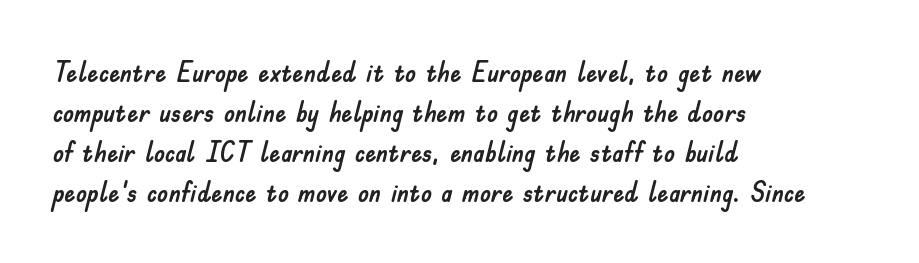
{"serif": "no", "width": "normal", "stroke_contrast": "low", "x_height": "small", "monospaced": "no", "underline": "no", "align": "left", "line_spacing": "normal", "line_spacing_ratio": 1.43, "letter_spacing": "normal", "letter_spacing_em": 0.0, "glyph_px": 28}
